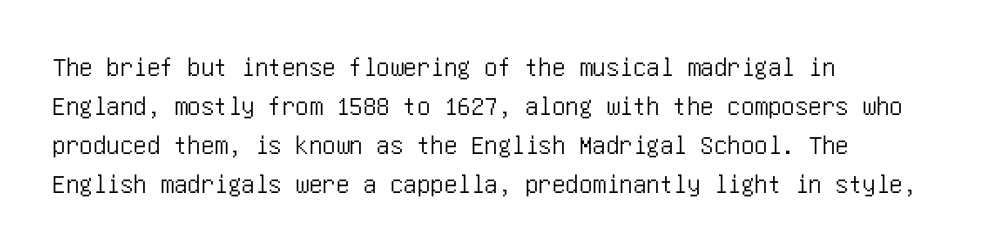
Q: Is the text italic (slanted)? A: No, it is upright.
Q: Is the text underlined? A: No.
Q: How is the paragraph aligned? A: Left-aligned.
Q: Is the spacing between letters normal or unusually wide? A: Normal.
Q: Is the spacing between lines tight, normal or loose? A: Normal.
